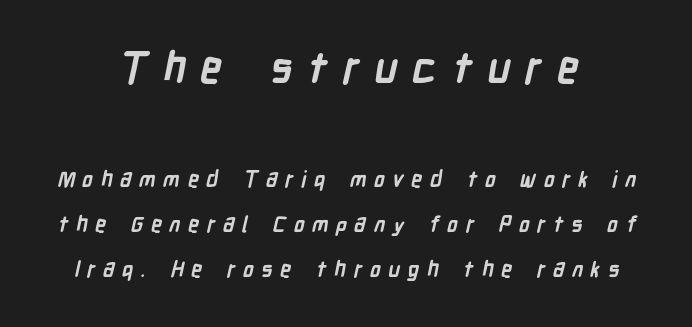
The image shows 43 px semibold, condensed sans-serif type; set centered, loose line spacing (2.04x), unusually wide letter spacing (+0.34 em), not underlined; the first (top) block is 1.95x larger; low stroke contrast and a medium x-height.
